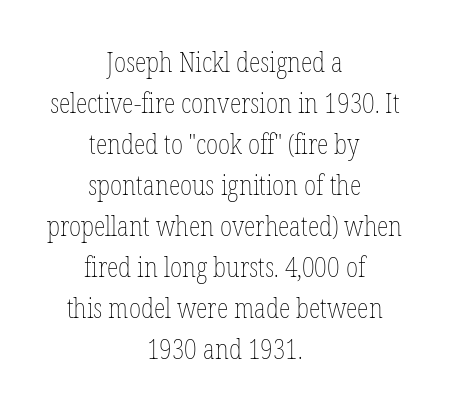
{"italic": "no", "bold": "no", "underline": "no", "align": "center", "line_spacing": "normal", "line_spacing_ratio": 1.52, "letter_spacing": "normal", "letter_spacing_em": 0.0, "glyph_px": 27}
